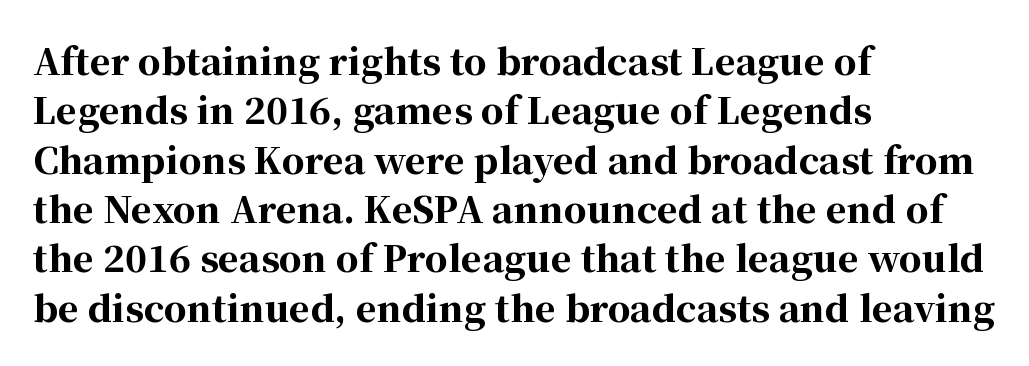
The image shows 36 px bold serif type, upright; set left-aligned, normal line spacing (1.37x), normal letter spacing, not underlined; high stroke contrast and a medium x-height.
